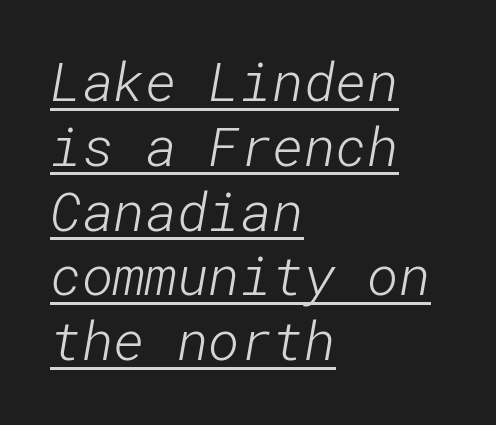
{"serif": "no", "bold": "no", "weight": "light", "width": "normal", "stroke_contrast": "low", "x_height": "medium", "underline": "yes", "align": "left", "line_spacing_ratio": 1.2, "letter_spacing": "normal", "letter_spacing_em": 0.0, "glyph_px": 54}
